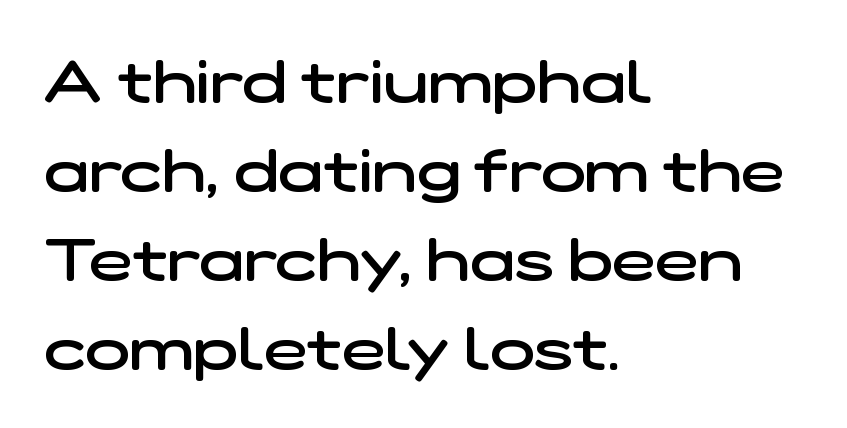
The image shows 59 px semibold, wide sans-serif type; set left-aligned, normal line spacing (1.51x), normal letter spacing, not underlined; low stroke contrast and a medium x-height.
